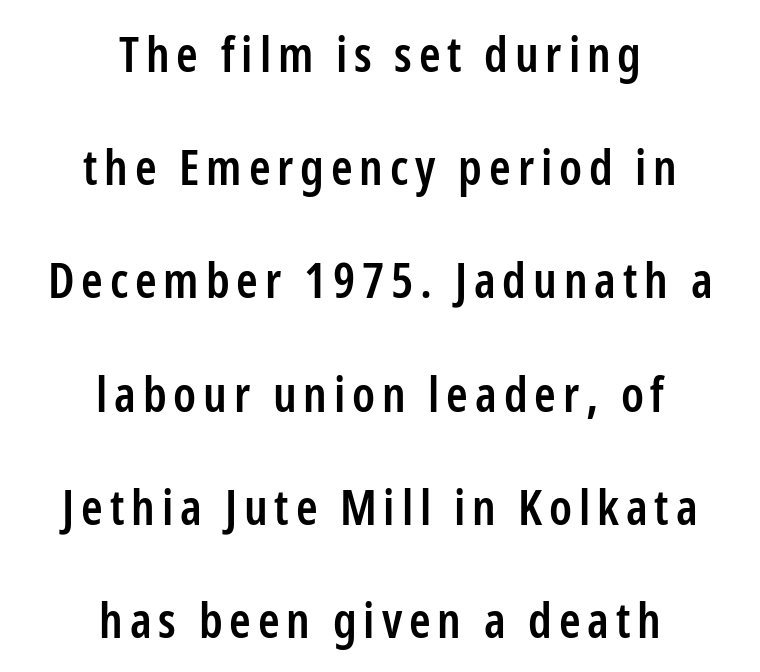
Does the leading feel generous? Absolutely, it's lavish. The letters are semibold — heavier than regular but short of a full bold. Anything drawn beneath the words? Only blank space. Short and long lines alike share a common midpoint. These lines were composed using upright roman letters.
